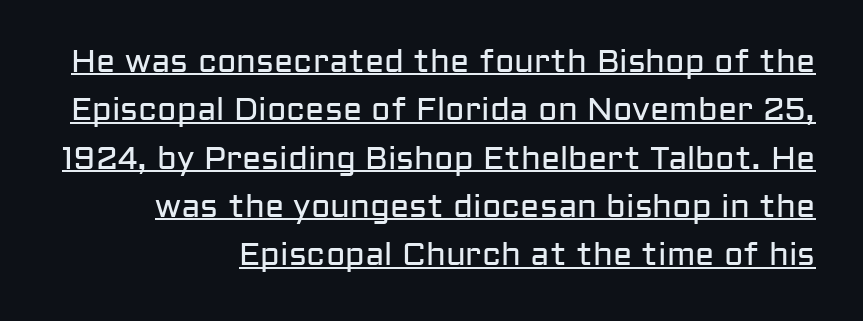
This sample has the flowing, uneven cadence of proportional lettering. The type is set solid horizontally, with unmodified tracking. The face used here appears with an underline applied. The text block is weighted toward the right margin, trailing off unevenly leftward. The font's upright variant was chosen for this text.
